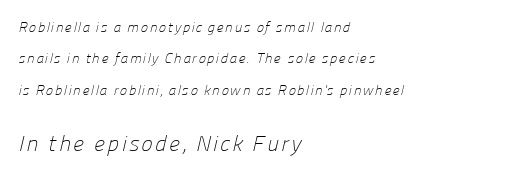
{"bold": "no", "underline": "no", "align": "left", "line_spacing": "loose", "line_spacing_ratio": 2.25, "larger_block": "second", "size_ratio": 1.57, "glyph_px": 22}
